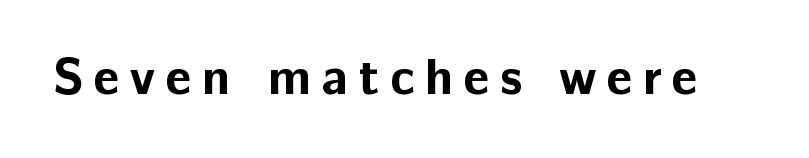
Q: Is the text bold? A: Yes.
Q: Is the text italic (slanted)? A: No, it is upright.
Q: Is the typeface a serif or a sans-serif typeface? A: Sans-serif.
Q: Is the text underlined? A: No.
Q: Is the spacing between letters normal or unusually wide? A: Unusually wide.
Q: Width (condensed, normal, or wide)? A: Normal.
Q: Stroke contrast? A: Low.
Q: x-height? A: Medium.
Q: Monospaced? A: No.
